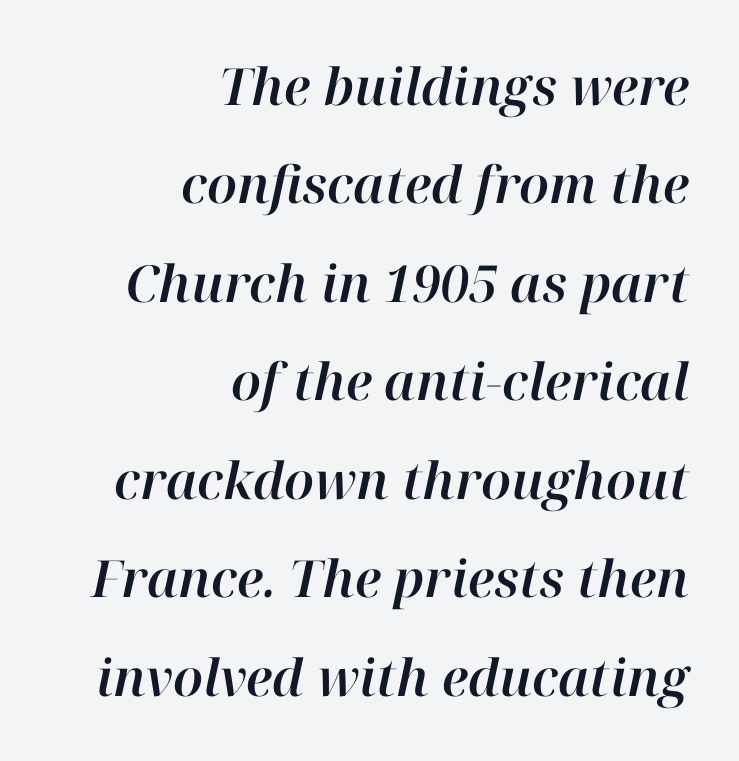
Q: Is the text italic (slanted)? A: Yes, it leans right by about 12 degrees.
Q: Is the text underlined? A: No.
Q: How is the paragraph aligned? A: Right-aligned.
Q: Is the spacing between letters normal or unusually wide? A: Normal.
Q: Is the spacing between lines tight, normal or loose? A: Loose.
Q: Width (condensed, normal, or wide)? A: Normal.
Q: Stroke contrast? A: High.
Q: x-height? A: Medium.
Q: Monospaced? A: No.
